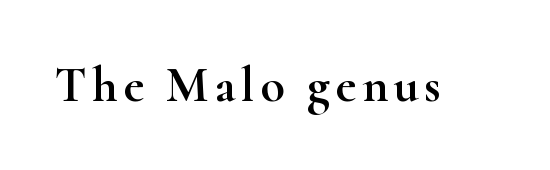
{"serif": "yes", "italic": "no", "width": "wide", "stroke_contrast": "high", "x_height": "small", "monospaced": "no", "underline": "no", "glyph_px": 50}
